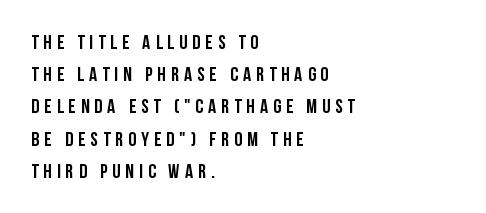
Q: Is the text italic (slanted)? A: No, it is upright.
Q: Is the text underlined? A: No.
Q: How is the paragraph aligned? A: Left-aligned.
Q: Is the spacing between letters normal or unusually wide? A: Unusually wide.
Q: Is the spacing between lines tight, normal or loose? A: Normal.
